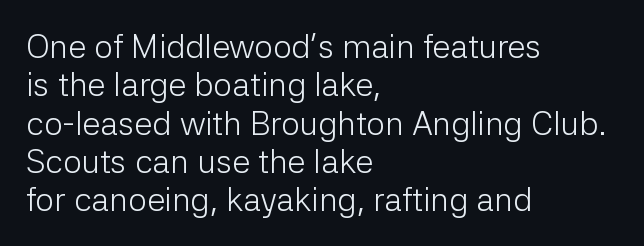
The image shows 33 px light sans-serif type, upright; set left-aligned, line spacing 1.16x, normal letter spacing, not underlined; low stroke contrast and a medium x-height.
